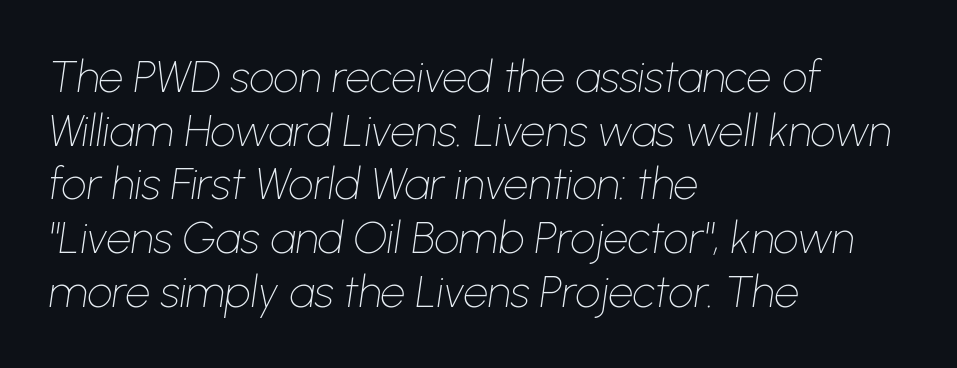
Q: Is the text bold? A: No.
Q: Is the text italic (slanted)? A: Yes, it leans right by about 8 degrees.
Q: Is the text underlined? A: No.
Q: How is the paragraph aligned? A: Left-aligned.
Q: Is the spacing between letters normal or unusually wide? A: Normal.
Q: Width (condensed, normal, or wide)? A: Normal.
Q: Stroke contrast? A: Low.
Q: x-height? A: Medium.
Q: Monospaced? A: No.
